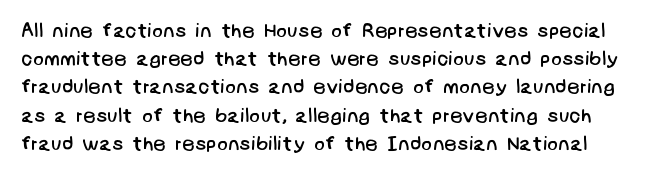
{"bold": "no", "underline": "no", "line_spacing": "normal", "line_spacing_ratio": 1.41, "letter_spacing": "normal", "letter_spacing_em": 0.0, "glyph_px": 20}
